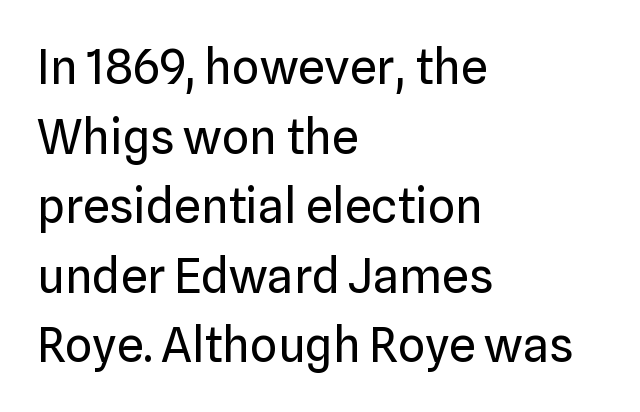
Q: Is the text bold? A: No.
Q: Is the text italic (slanted)? A: No, it is upright.
Q: Is the typeface a serif or a sans-serif typeface? A: Sans-serif.
Q: Is the text underlined? A: No.
Q: How is the paragraph aligned? A: Left-aligned.
Q: Is the spacing between letters normal or unusually wide? A: Normal.
Q: Is the spacing between lines tight, normal or loose? A: Normal.
Q: Width (condensed, normal, or wide)? A: Normal.
Q: Stroke contrast? A: Low.
Q: x-height? A: Medium.
Q: Monospaced? A: No.
